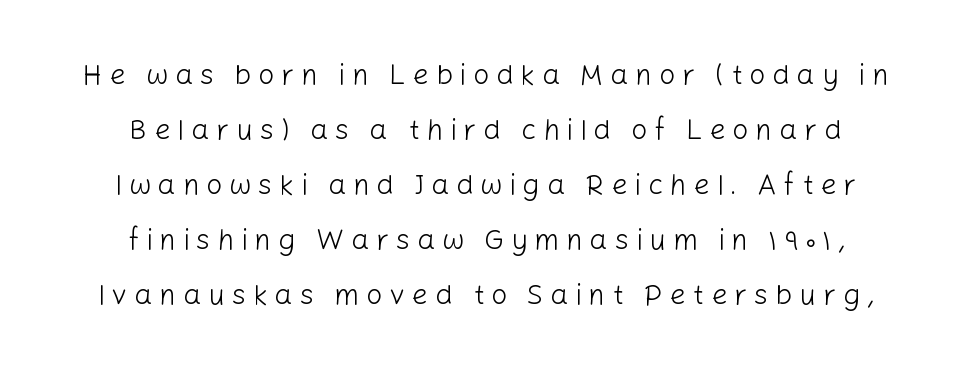
The image shows 29 px light sans-serif type, upright; set centered, loose line spacing (1.9x), unusually wide letter spacing (+0.23 em), not underlined; low stroke contrast and a medium x-height.
